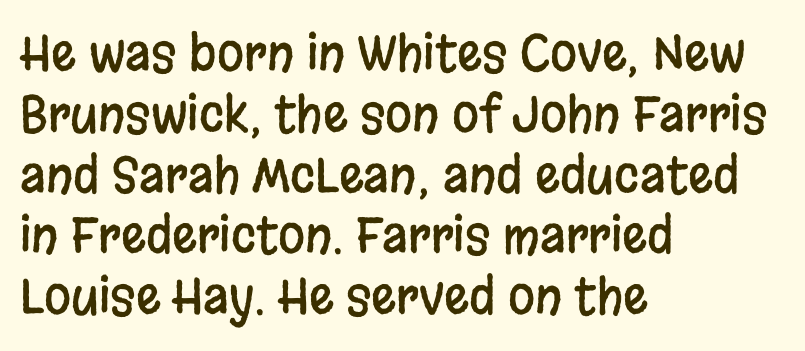
The image shows 49 px condensed sans-serif type, upright; set left-aligned, line spacing 1.24x, normal letter spacing, not underlined; low stroke contrast and a large x-height.
